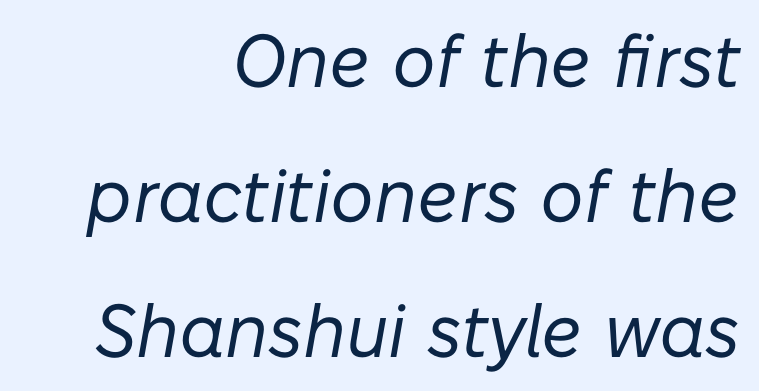
The words here are not underlined. Spacing verdict: proportional, widths tailored to each character. Is the stroke heavy? The answer is a plain regular-or-lighter. Does extra space separate the letters? No, they use regular spacing. Designer's note — italics engaged.
